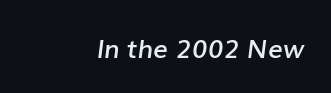
{"italic": "yes", "lean": "right", "slant_degrees": 7, "bold": "semi", "underline": "no", "align": "right", "letter_spacing": "normal", "letter_spacing_em": 0.0, "glyph_px": 26}
